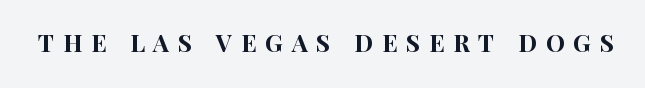
{"italic": "no", "underline": "no", "letter_spacing": "wide", "letter_spacing_em": 0.37, "glyph_px": 24}
